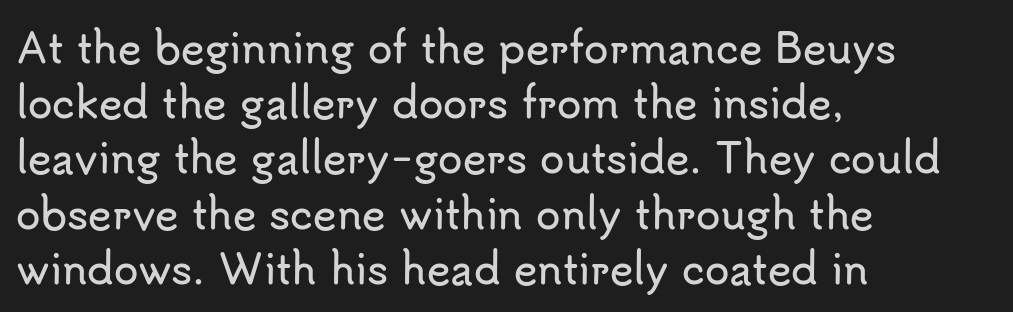
What kind of face is this? One without serifs — a sans. The line texture is even and compact thanks to regular tracking. No word sits above an underline. A classic flush-left, rag-right setting is used for this passage. Compared with typical paragraphs, the rows here are spaced about the same. Varying glyph widths throughout — classic text-font behaviour.
